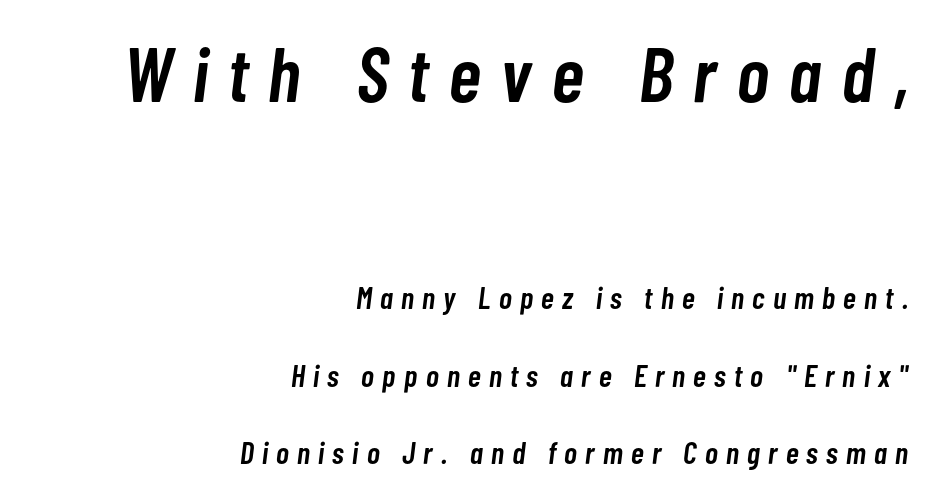
The image shows 77 px semibold, condensed type, italic (leaning right); set right-aligned, loose line spacing (2.49x), unusually wide letter spacing (+0.27 em), not underlined; the first (top) block is 2.48x larger; low stroke contrast and a medium x-height.
